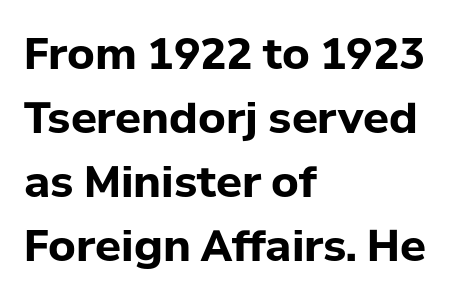
{"serif": "no", "italic": "no", "bold": "yes", "weight": "bold", "width": "normal", "stroke_contrast": "low", "x_height": "medium", "monospaced": "no", "underline": "no", "align": "left", "line_spacing": "normal", "line_spacing_ratio": 1.49, "letter_spacing": "normal", "letter_spacing_em": 0.0, "glyph_px": 43}
